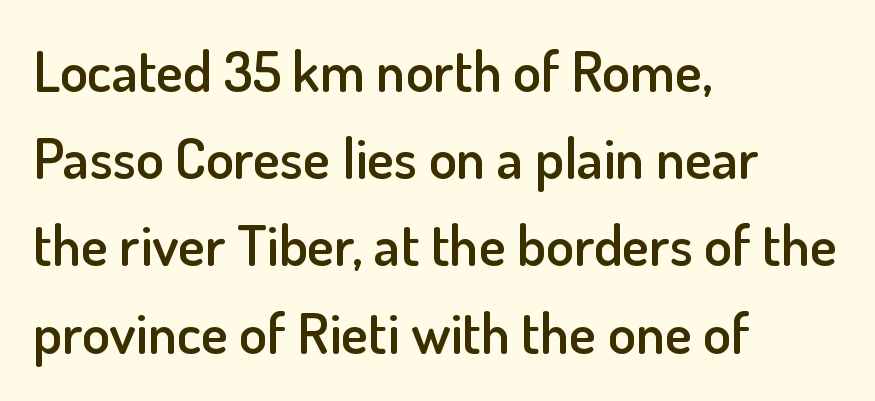
The image shows 57 px semibold sans-serif type, upright; set left-aligned, normal line spacing (1.53x), normal letter spacing, not underlined; low stroke contrast and a small x-height.
